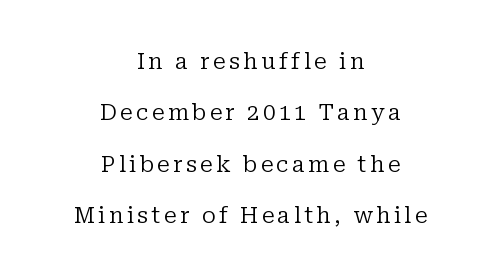
A centered setting, common on invitations and titles, is used for this passage. The area under the type is left untouched. Every character sits straight up, as roman type does. A quiet, ordinary-to-light weight characterises the typeface.
